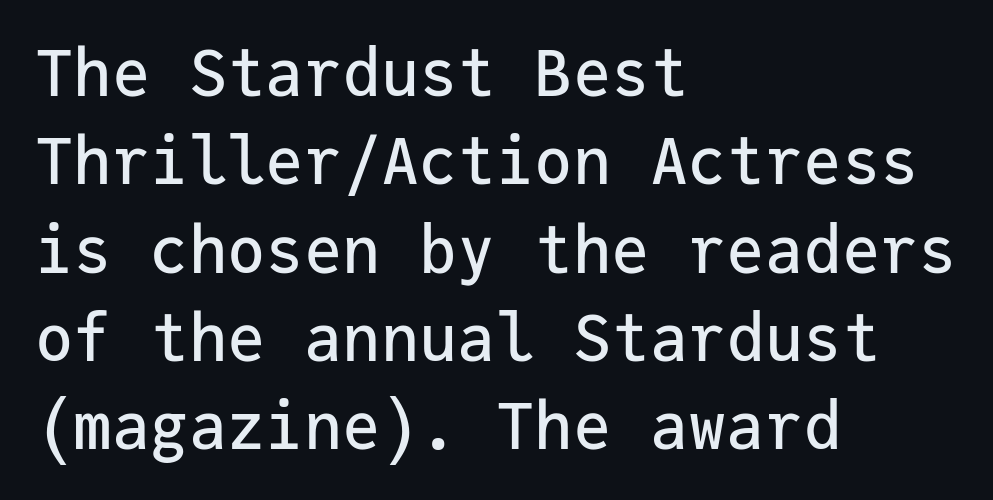
{"serif": "no", "italic": "no", "width": "normal", "stroke_contrast": "low", "x_height": "medium", "monospaced": "yes", "underline": "no", "align": "left", "line_spacing": "normal", "line_spacing_ratio": 1.38, "letter_spacing": "normal", "letter_spacing_em": 0.0, "glyph_px": 64}
